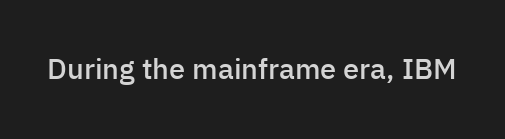
The baseline area is clear. Characters follow at the spacing the type designer built in. The passage shown is semibold, sitting just below true bold. Character widths vary here, with narrow letters taking less room than wide ones. Observe the absence of serifs on each vertical stroke in this sample.
